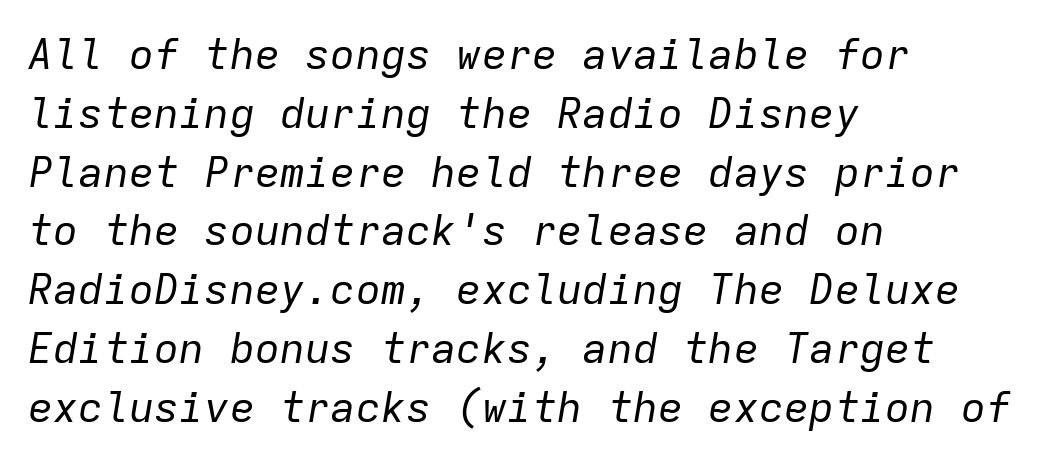
The paragraph shown leans on its left margin. In terms of posture, this sample is oblique. Between one letter and the next there's only the usual sliver of space. Horizontal bands of white between lines are of average thickness. Think of a typewriter: that constant character pitch is what you see here. Nothing heavy about these letters — not bold at all.
